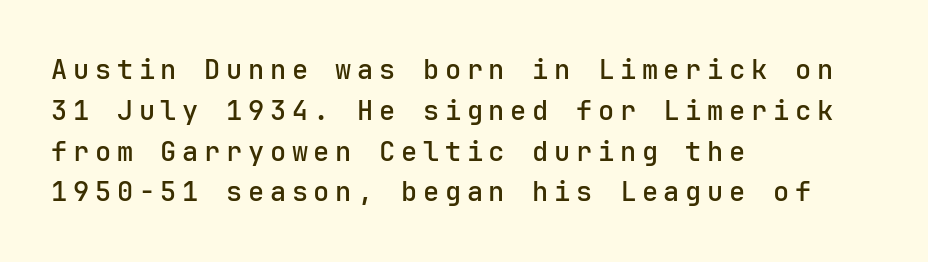
Q: Is the text italic (slanted)? A: No, it is upright.
Q: Is the text underlined? A: No.
Q: How is the paragraph aligned? A: Left-aligned.
Q: Is the spacing between letters normal or unusually wide? A: Unusually wide.
Q: Is the spacing between lines tight, normal or loose? A: Normal.
